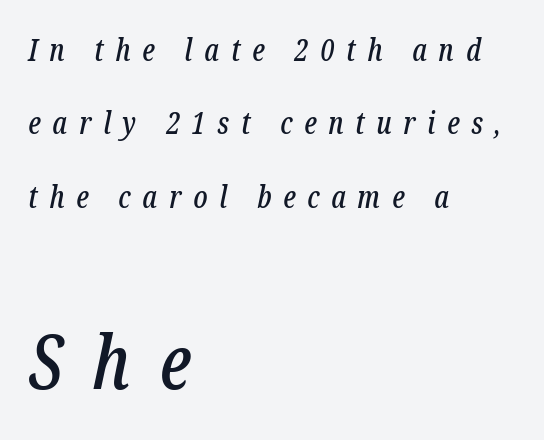
{"serif": "yes", "italic": "yes", "lean": "right", "slant_degrees": 12, "width": "condensed", "stroke_contrast": "low", "x_height": "medium", "monospaced": "no", "underline": "no", "align": "left", "line_spacing": "loose", "line_spacing_ratio": 2.45, "letter_spacing": "wide", "letter_spacing_em": 0.39, "larger_block": "second", "size_ratio": 2.5, "glyph_px": 75}
